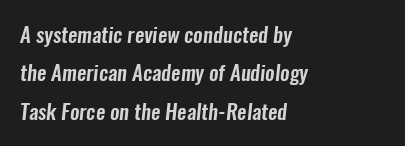
{"underline": "no", "align": "left", "line_spacing_ratio": 1.83, "letter_spacing": "normal", "letter_spacing_em": 0.0, "glyph_px": 21}
